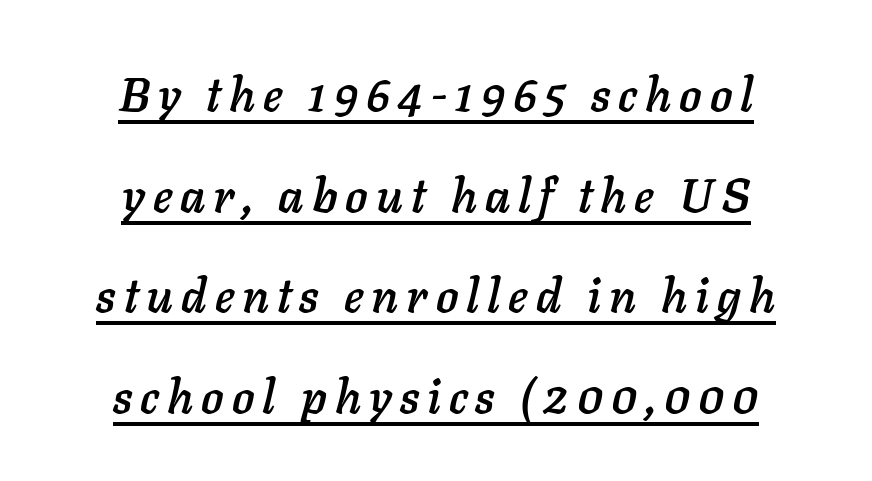
Q: Is the text italic (slanted)? A: Yes, it leans right by about 11 degrees.
Q: Is the text underlined? A: Yes.
Q: How is the paragraph aligned? A: Centered.
Q: Is the spacing between lines tight, normal or loose? A: Loose.
Q: Width (condensed, normal, or wide)? A: Normal.
Q: Stroke contrast? A: Low.
Q: x-height? A: Medium.
Q: Monospaced? A: No.
